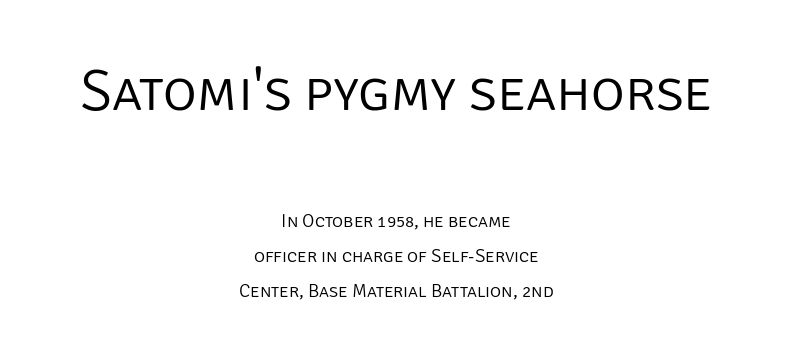
{"serif": "no", "italic": "no", "bold": "no", "weight": "light", "width": "normal", "stroke_contrast": "low", "x_height": "large", "monospaced": "no", "underline": "no", "align": "center", "line_spacing_ratio": 1.85, "letter_spacing": "normal", "letter_spacing_em": 0.0, "larger_block": "first", "size_ratio": 3.05, "glyph_px": 58}
